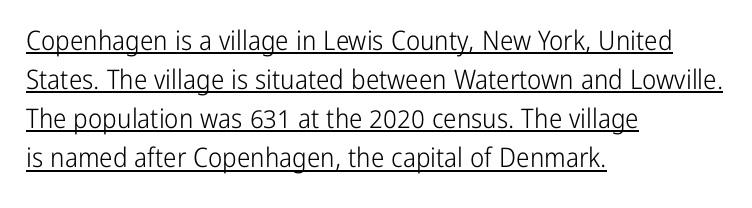
Is the block centered? No — it sits flush against the left margin. In terms of posture, this sample is upright. The weight would be labelled regular, book, light, or lighter still. This sample uses plain, unmodified letter spacing. In designer terms, the underline attribute is active on this setting.
